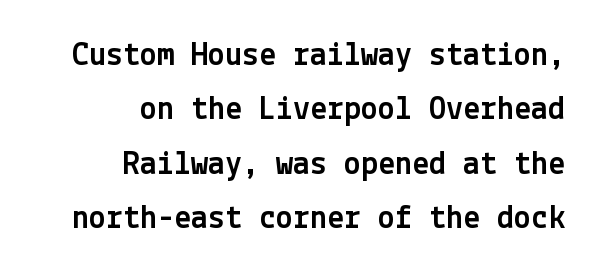
Q: Is the text italic (slanted)? A: No, it is upright.
Q: Is the typeface a serif or a sans-serif typeface? A: Sans-serif.
Q: Is the text underlined? A: No.
Q: How is the paragraph aligned? A: Right-aligned.
Q: Is the spacing between letters normal or unusually wide? A: Normal.
Q: Is the spacing between lines tight, normal or loose? A: Normal.
Q: Width (condensed, normal, or wide)? A: Normal.
Q: x-height? A: Medium.
